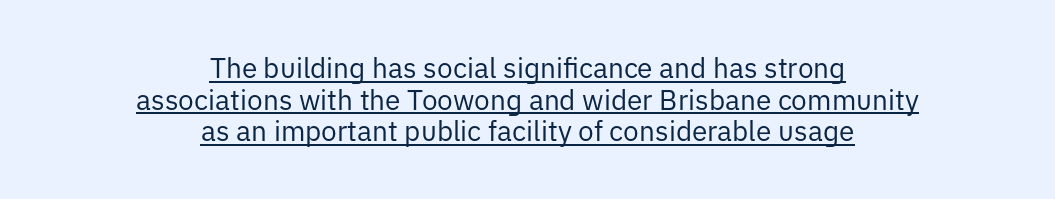
{"serif": "no", "italic": "no", "bold": "no", "weight": "regular", "width": "normal", "stroke_contrast": "low", "x_height": "medium", "monospaced": "no", "underline": "yes", "align": "center", "line_spacing": "tight", "line_spacing_ratio": 1.13, "letter_spacing": "normal", "letter_spacing_em": 0.0, "glyph_px": 28}
